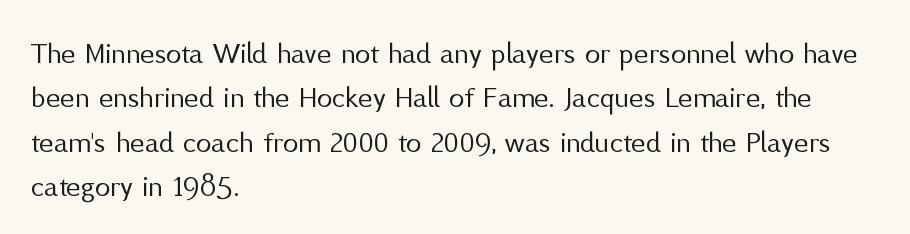
The image shows 31 px regular-weight sans-serif type, upright; set left-aligned, normal line spacing (1.43x), normal letter spacing, not underlined; medium stroke contrast and a medium x-height.
